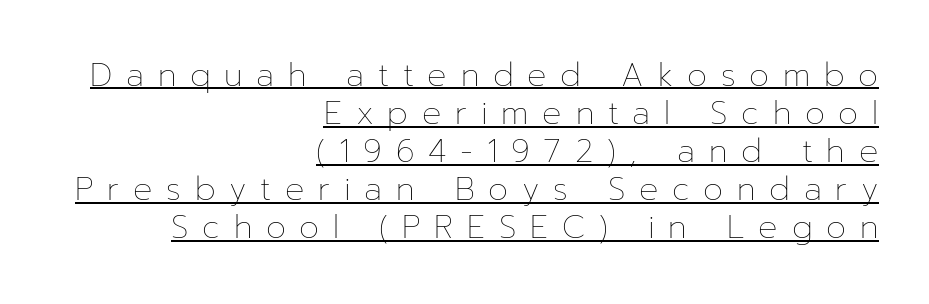
Q: Is the text bold? A: No.
Q: Is the text italic (slanted)? A: No, it is upright.
Q: Is the text underlined? A: Yes.
Q: How is the paragraph aligned? A: Right-aligned.
Q: Is the spacing between letters normal or unusually wide? A: Unusually wide.
Q: Width (condensed, normal, or wide)? A: Normal.
Q: Stroke contrast? A: Low.
Q: x-height? A: Medium.
Q: Monospaced? A: No.
